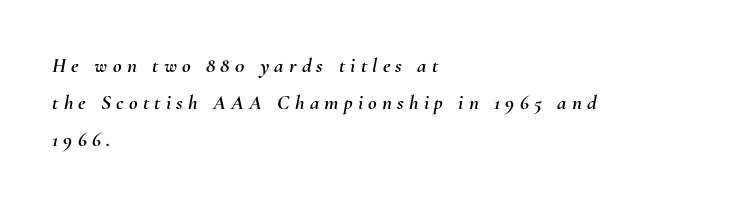
The setting favours the left margin, as ordinary paragraphs usually do. Rule under the text: the space is simply empty. The rendering inserts visible extra space after every character. Designer's note — italics engaged.
